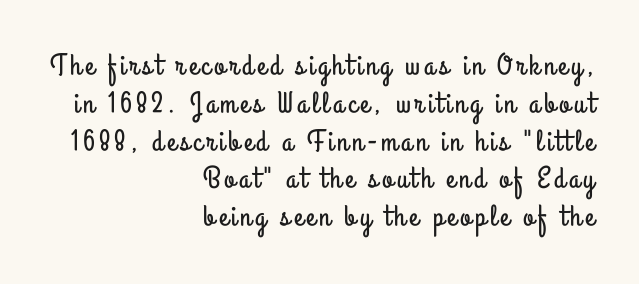
The image shows 30 px condensed sans-serif type, upright; set right-aligned, normal line spacing (1.26x), not underlined; low stroke contrast and a small x-height.
